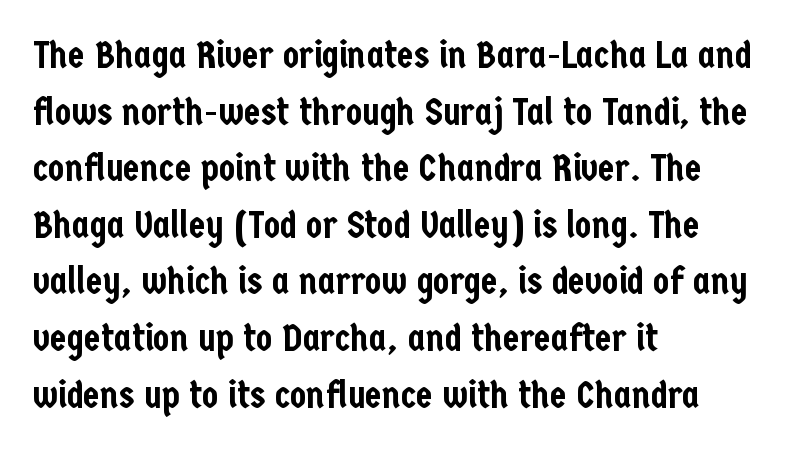
A typesetter would label this face a sans. The face used here is rendered with its standard letterfit. Line spacing here is normal. The rendering uses natural spacing where letterforms have individual widths. The specimen omits any rule beneath the text block's lines. Posture: straight, roman, zero tilt.
